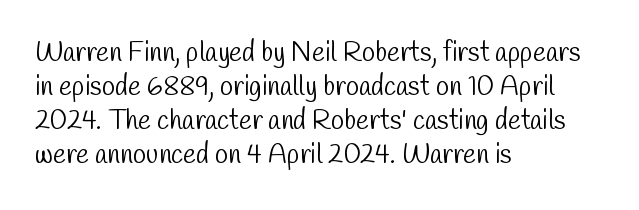
The image shows 27 px text type; set left-aligned, normal line spacing (1.26x), normal letter spacing, not underlined.
